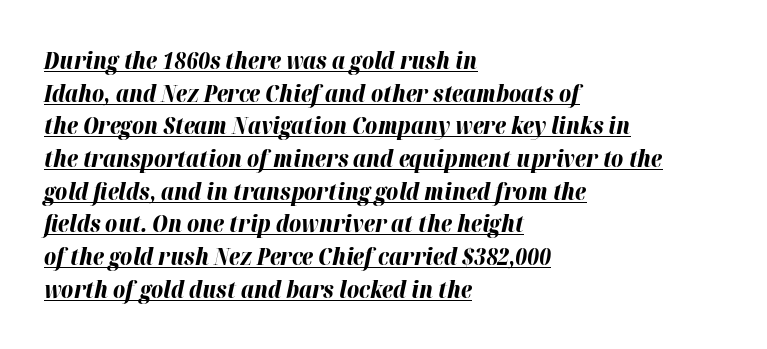
Somebody hit Ctrl+U on this one — the words are underlined. The typography opts for an oblique posture over an upright one. Tracking value appears to be zero — textbook default spacing. I'd describe the lettering as bold — thick and assertive.
